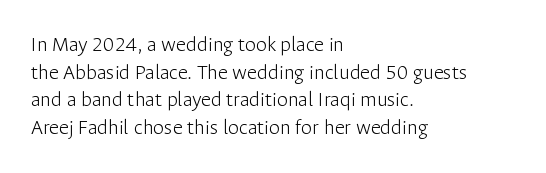
The image shows 22 px text type, upright; set left-aligned, normal line spacing (1.26x), normal letter spacing, not underlined.
